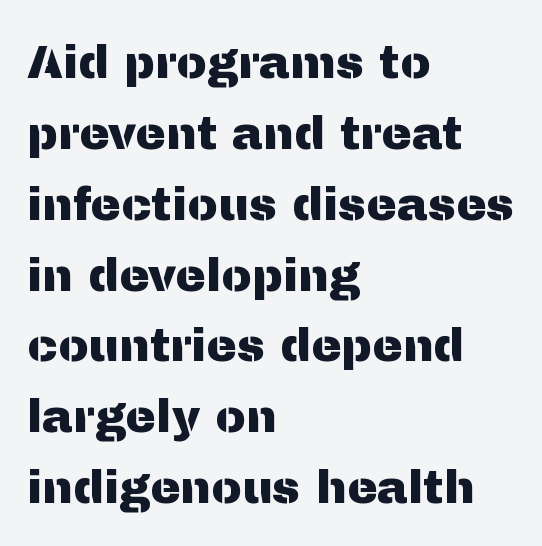
Q: Is the text italic (slanted)? A: No, it is upright.
Q: Is the typeface a serif or a sans-serif typeface? A: Sans-serif.
Q: Is the text underlined? A: No.
Q: How is the paragraph aligned? A: Left-aligned.
Q: Is the spacing between letters normal or unusually wide? A: Normal.
Q: Is the spacing between lines tight, normal or loose? A: Normal.
Q: Width (condensed, normal, or wide)? A: Normal.
Q: Stroke contrast? A: Medium.
Q: x-height? A: Medium.
Q: Monospaced? A: No.
